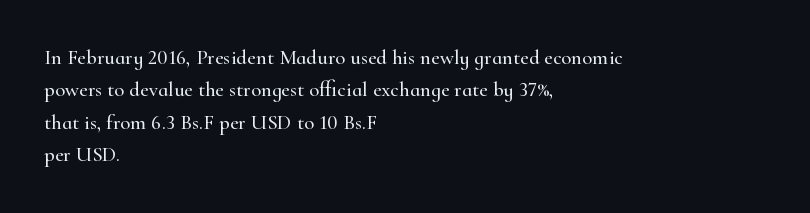
The image shows 21 px text type, upright; set left-aligned, normal line spacing (1.54x), normal letter spacing, not underlined.
